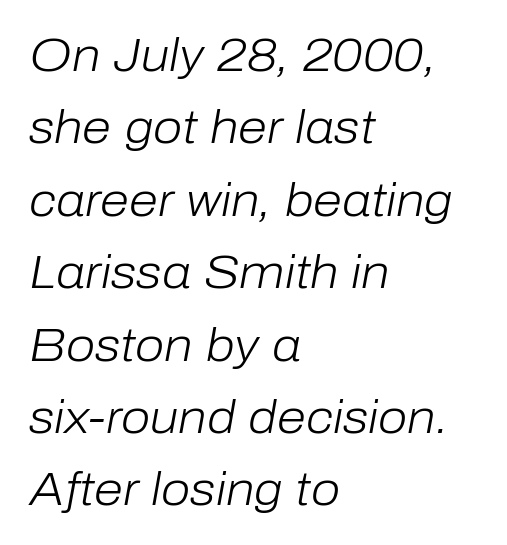
{"italic": "yes", "lean": "right", "slant_degrees": 10, "bold": "no", "weight": "light", "width": "normal", "stroke_contrast": "low", "x_height": "medium", "monospaced": "no", "underline": "no", "align": "left", "line_spacing": "normal", "line_spacing_ratio": 1.54, "letter_spacing": "normal", "letter_spacing_em": 0.0, "glyph_px": 47}
